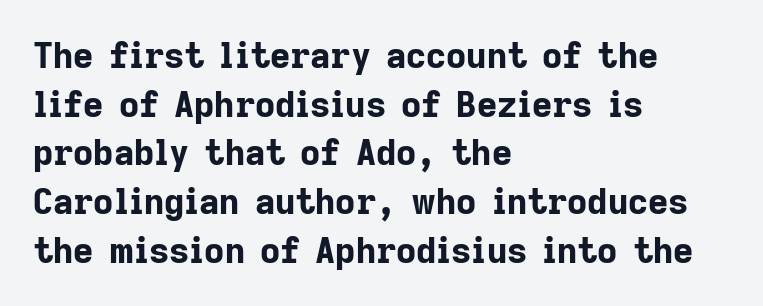
{"serif": "no", "italic": "no", "bold": "yes", "weight": "bold", "width": "normal", "stroke_contrast": "low", "x_height": "medium", "monospaced": "no", "underline": "no", "align": "left", "line_spacing": "normal", "line_spacing_ratio": 1.39, "letter_spacing": "normal", "letter_spacing_em": 0.0, "glyph_px": 35}
